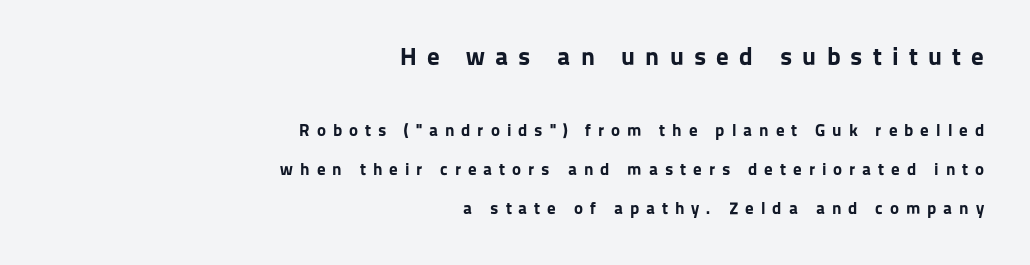
The image shows 25 px bold type, upright; set right-aligned, loose line spacing (2.28x), unusually wide letter spacing (+0.41 em), not underlined; the first (top) block is 1.47x larger.
